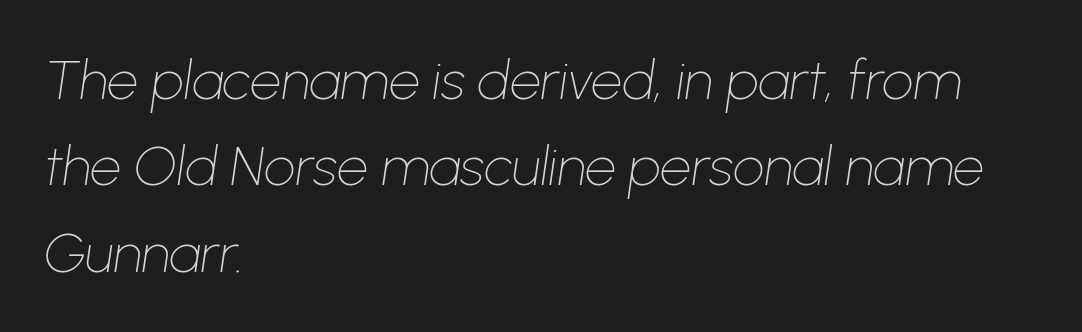
{"italic": "yes", "lean": "right", "slant_degrees": 8, "bold": "no", "weight": "thin", "width": "normal", "stroke_contrast": "low", "x_height": "medium", "monospaced": "no", "underline": "no", "align": "left", "line_spacing": "normal", "line_spacing_ratio": 1.57, "letter_spacing": "normal", "letter_spacing_em": 0.0, "glyph_px": 55}
